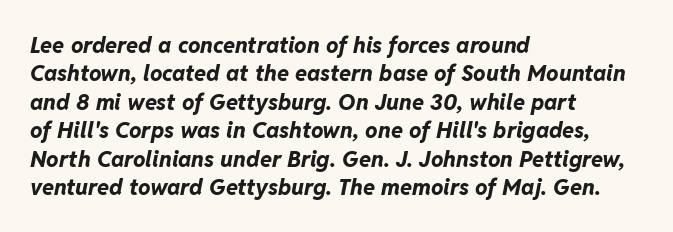
The image shows 22 px bold type, italic (leaning right); set left-aligned, normal line spacing (1.29x), normal letter spacing, not underlined.
